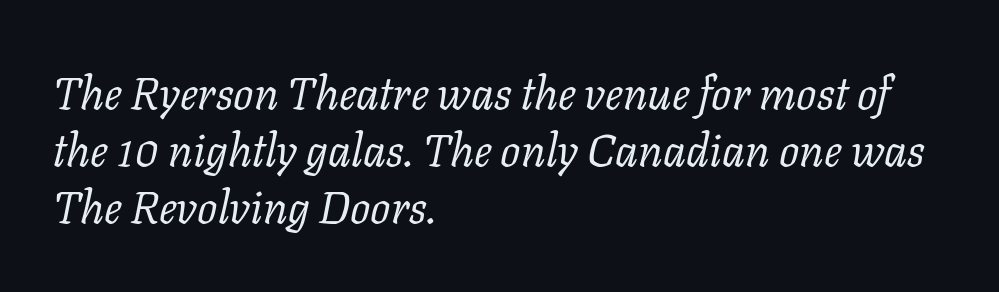
Q: Is the text bold? A: No.
Q: Is the text italic (slanted)? A: Yes, it leans right by about 11 degrees.
Q: Is the typeface a serif or a sans-serif typeface? A: Serif.
Q: Is the text underlined? A: No.
Q: How is the paragraph aligned? A: Left-aligned.
Q: Is the spacing between letters normal or unusually wide? A: Normal.
Q: Is the spacing between lines tight, normal or loose? A: Normal.
Q: Width (condensed, normal, or wide)? A: Normal.
Q: Stroke contrast? A: Low.
Q: x-height? A: Medium.
Q: Monospaced? A: No.
